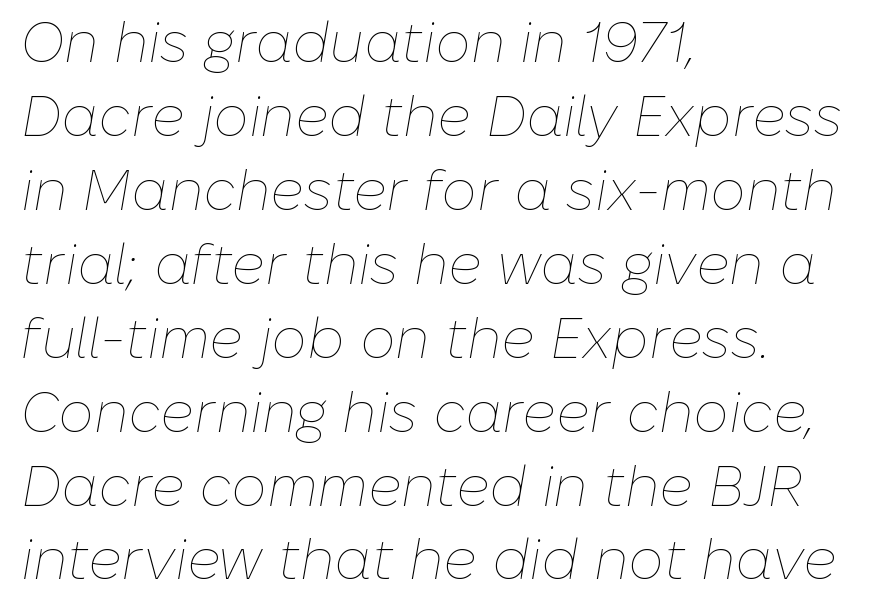
Q: Is the text bold? A: No.
Q: Is the text italic (slanted)? A: Yes, it leans right by about 10 degrees.
Q: Is the text underlined? A: No.
Q: How is the paragraph aligned? A: Left-aligned.
Q: Is the spacing between letters normal or unusually wide? A: Normal.
Q: Is the spacing between lines tight, normal or loose? A: Normal.
Q: Width (condensed, normal, or wide)? A: Normal.
Q: Stroke contrast? A: Low.
Q: x-height? A: Medium.
Q: Monospaced? A: No.
